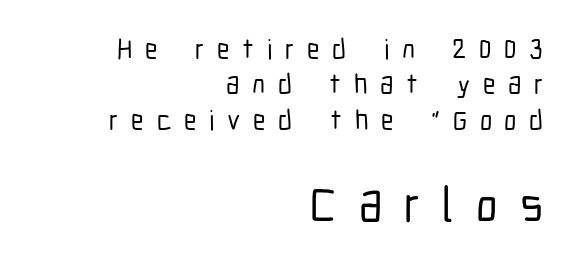
The leading is moderate, giving the passage an even texture. The rendering shows plain stroke endings on the letterforms — a sans-serif design. There is plenty of visible air inserted between adjacent glyphs. This layout puts the modest block above and the oversized block below.
